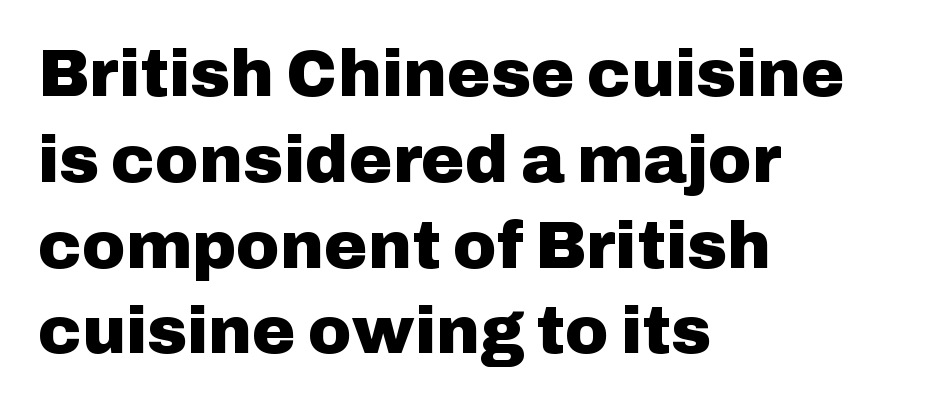
Q: Is the text bold? A: Yes.
Q: Is the text italic (slanted)? A: No, it is upright.
Q: Is the typeface a serif or a sans-serif typeface? A: Sans-serif.
Q: Is the text underlined? A: No.
Q: How is the paragraph aligned? A: Left-aligned.
Q: Is the spacing between letters normal or unusually wide? A: Normal.
Q: Is the spacing between lines tight, normal or loose? A: Normal.
Q: Width (condensed, normal, or wide)? A: Normal.
Q: Stroke contrast? A: Low.
Q: x-height? A: Medium.
Q: Monospaced? A: No.
